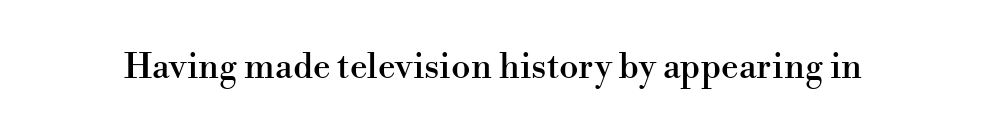
Q: Is the text italic (slanted)? A: No, it is upright.
Q: Is the typeface a serif or a sans-serif typeface? A: Serif.
Q: Is the text underlined? A: No.
Q: Is the spacing between letters normal or unusually wide? A: Normal.
Q: Width (condensed, normal, or wide)? A: Normal.
Q: Stroke contrast? A: High.
Q: x-height? A: Small.
Q: Monospaced? A: No.
